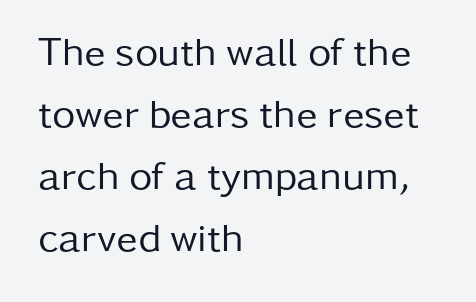
The image shows 40 px regular-weight sans-serif type, upright; set left-aligned, normal line spacing (1.55x), normal letter spacing, not underlined; low stroke contrast and a medium x-height.
